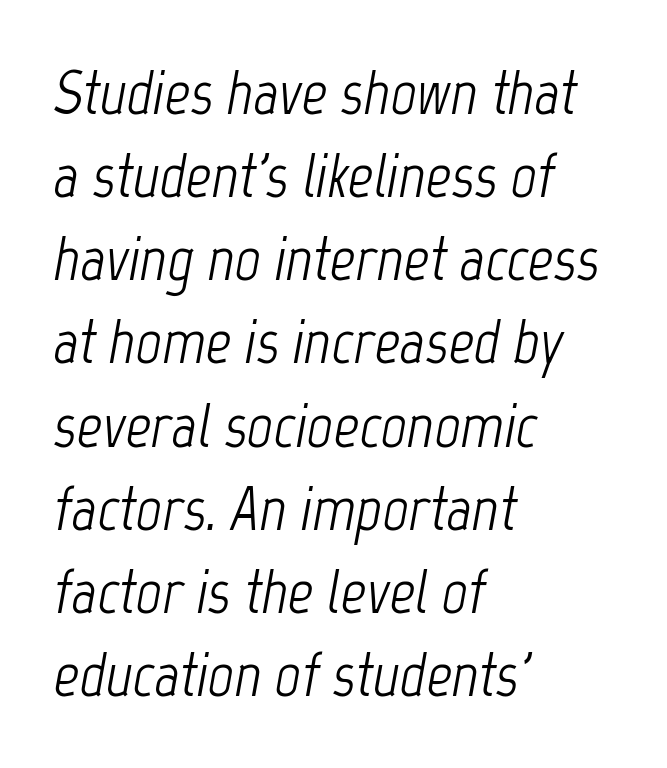
{"italic": "yes", "lean": "right", "slant_degrees": 12, "bold": "no", "weight": "light", "width": "condensed", "stroke_contrast": "low", "x_height": "medium", "monospaced": "no", "underline": "no", "align": "left", "line_spacing": "normal", "line_spacing_ratio": 1.32, "letter_spacing": "normal", "letter_spacing_em": 0.0, "glyph_px": 63}
